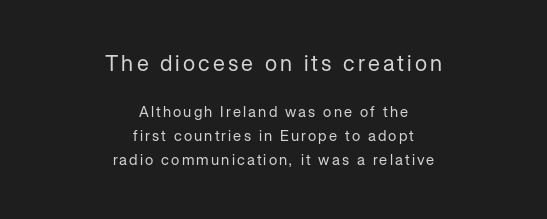
Every row of glyphs is offset so its center matches the block's center. Look at the glyph heights: the upper group is clearly the bigger setting. The area under the type is left untouched. The cut favours lightness, reaching ordinary text weight at its darkest. What's the leading like? Ordinary, nothing unusual. Posture: upright roman.
